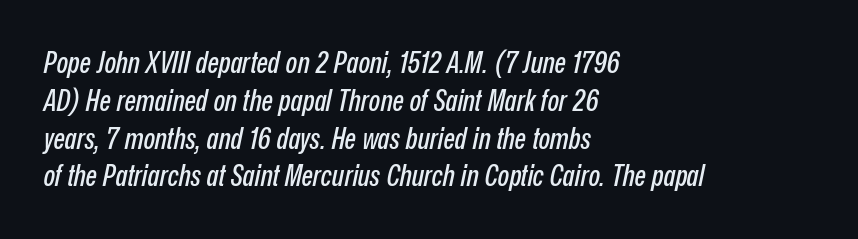
{"italic": "yes", "lean": "right", "slant_degrees": 12, "width": "condensed", "stroke_contrast": "low", "x_height": "medium", "monospaced": "no", "underline": "no", "align": "left", "line_spacing": "normal", "line_spacing_ratio": 1.26, "letter_spacing": "normal", "letter_spacing_em": 0.0, "glyph_px": 30}
